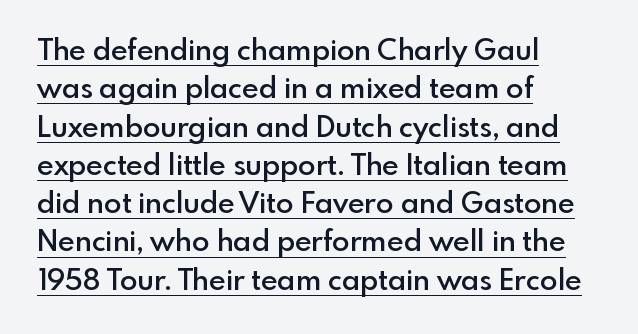
The image shows 29 px semibold sans-serif type, upright; set left-aligned, normal line spacing (1.32x), normal letter spacing, underlined; a small x-height.
